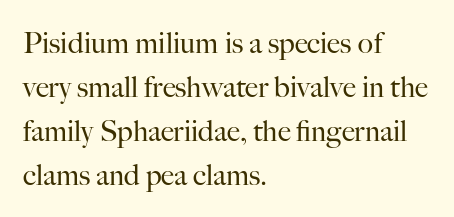
Q: Is the text bold? A: No.
Q: Is the text italic (slanted)? A: No, it is upright.
Q: Is the typeface a serif or a sans-serif typeface? A: Serif.
Q: Is the text underlined? A: No.
Q: How is the paragraph aligned? A: Left-aligned.
Q: Is the spacing between letters normal or unusually wide? A: Normal.
Q: Is the spacing between lines tight, normal or loose? A: Normal.
Q: Width (condensed, normal, or wide)? A: Normal.
Q: Stroke contrast? A: High.
Q: x-height? A: Small.
Q: Monospaced? A: No.
